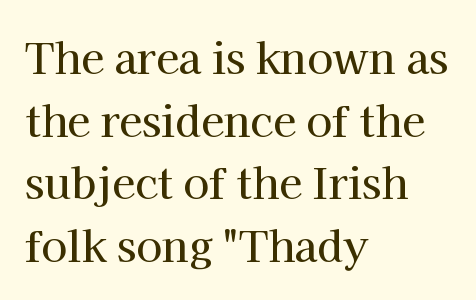
The rendering uses natural spacing where letterforms have individual widths. The lines are quadded left. The strip under each line holds only bare page. Italic? Not at all — the glyphs are vertical.
